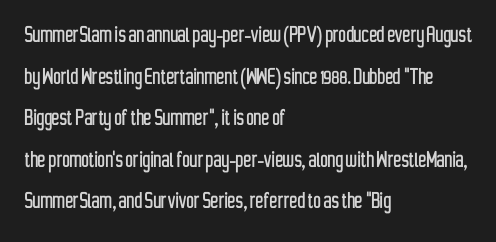
{"italic": "no", "underline": "no", "align": "left", "line_spacing": "normal", "line_spacing_ratio": 1.6, "letter_spacing": "normal", "letter_spacing_em": 0.0, "glyph_px": 26}
